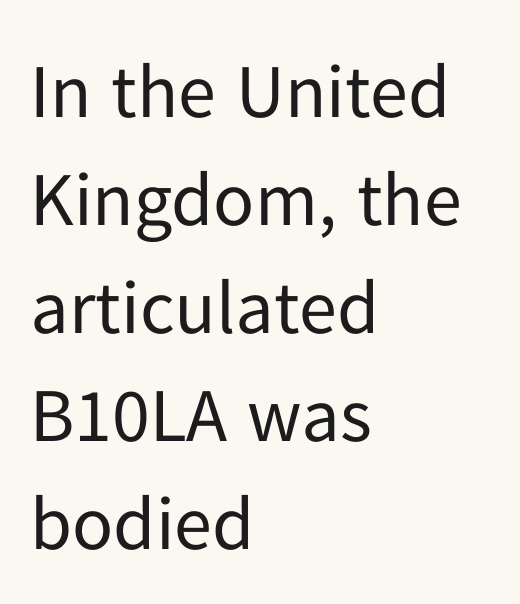
{"serif": "no", "italic": "no", "bold": "no", "weight": "regular", "width": "normal", "stroke_contrast": "low", "x_height": "medium", "monospaced": "no", "underline": "no", "align": "left", "line_spacing": "normal", "line_spacing_ratio": 1.42, "letter_spacing": "normal", "letter_spacing_em": 0.0, "glyph_px": 76}
